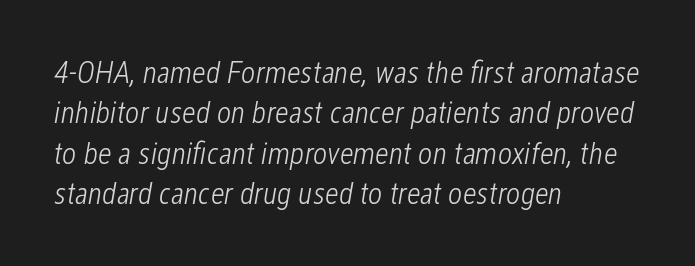
Q: Is the text bold? A: No.
Q: Is the text italic (slanted)? A: Yes, it leans right by about 12 degrees.
Q: Is the text underlined? A: No.
Q: How is the paragraph aligned? A: Left-aligned.
Q: Is the spacing between letters normal or unusually wide? A: Normal.
Q: Is the spacing between lines tight, normal or loose? A: Normal.
Q: Width (condensed, normal, or wide)? A: Condensed.
Q: Stroke contrast? A: Low.
Q: x-height? A: Medium.
Q: Monospaced? A: No.
